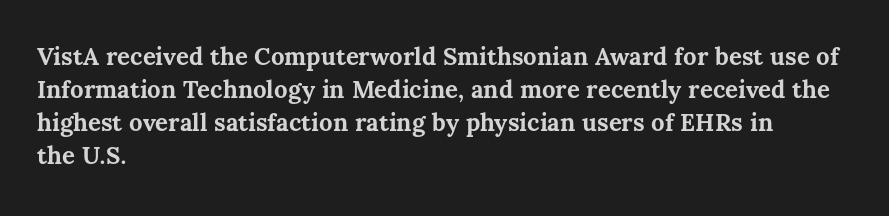
The tracking reads as untouched default to a designer's eye. Check the space under the baseline: it is left empty. The letters stand straight up with perfectly vertical stems. Each line starts at the same left margin while the right side varies. Weight check: bold — yes, fully. These lines sit exactly where default settings would place them.
